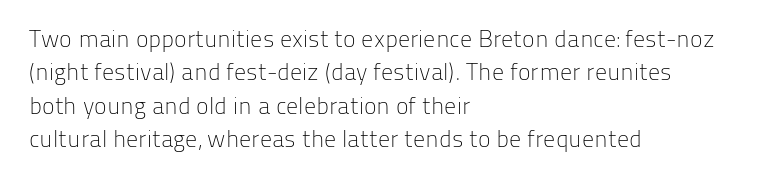
The letterforms sit at book weight or below. Posture: straight, roman, zero tilt. Tracking value appears to be zero — textbook default spacing. The passage shown stacks its lines at a standard gap. Is the block centered? No — it sits flush against the left margin. The foot of each line stays bare and open.
